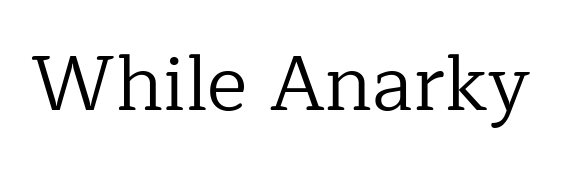
The image shows 77 px regular-weight serif type, upright; set normal letter spacing, not underlined; low stroke contrast and a medium x-height.
